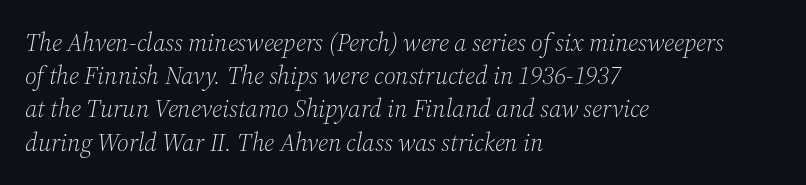
Q: Is the text bold? A: No.
Q: Is the text italic (slanted)? A: Yes, it leans right by about 12 degrees.
Q: Is the text underlined? A: No.
Q: How is the paragraph aligned? A: Left-aligned.
Q: Is the spacing between letters normal or unusually wide? A: Normal.
Q: Is the spacing between lines tight, normal or loose? A: Normal.
